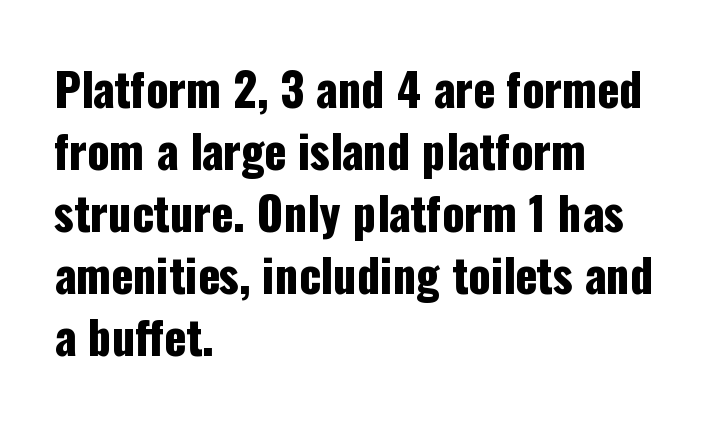
Think of a printed novel: that variable character pitch is what you see here. Horizontal alignment here is leftward, the default for most running prose. Compared with typical body copy, the letter spacing here is the same. The letters stand straight up with perfectly vertical stems.
